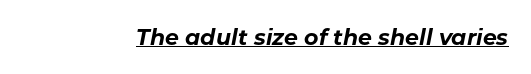
A baseline rule has been typeset under these characters. Nobody touched the tracking dial on this one. Tall strokes in this sample are angled rather than plumb. Pretty heavy lettering here — definitely bold.
